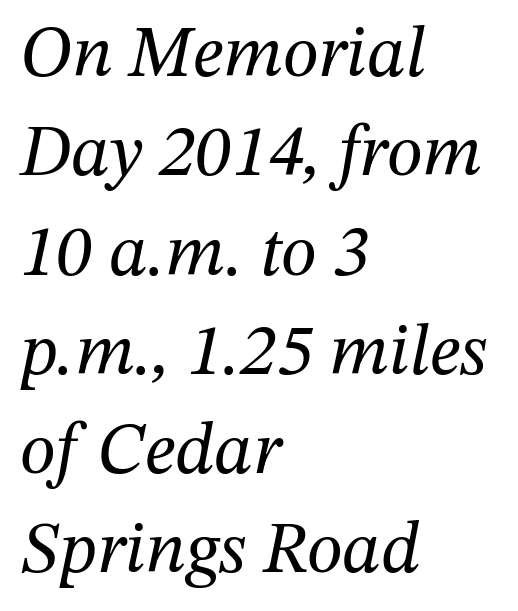
Q: Is the text bold? A: No.
Q: Is the text italic (slanted)? A: Yes, it leans right by about 12 degrees.
Q: Is the typeface a serif or a sans-serif typeface? A: Serif.
Q: Is the text underlined? A: No.
Q: How is the paragraph aligned? A: Left-aligned.
Q: Is the spacing between letters normal or unusually wide? A: Normal.
Q: Is the spacing between lines tight, normal or loose? A: Normal.
Q: Width (condensed, normal, or wide)? A: Normal.
Q: Stroke contrast? A: Medium.
Q: x-height? A: Medium.
Q: Monospaced? A: No.
